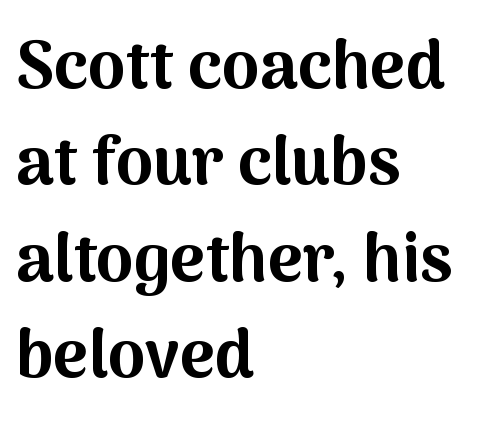
{"serif": "no", "italic": "no", "bold": "yes", "weight": "bold", "width": "normal", "stroke_contrast": "medium", "x_height": "medium", "monospaced": "no", "underline": "no", "align": "left", "line_spacing": "normal", "line_spacing_ratio": 1.44, "letter_spacing": "normal", "letter_spacing_em": 0.0, "glyph_px": 67}
